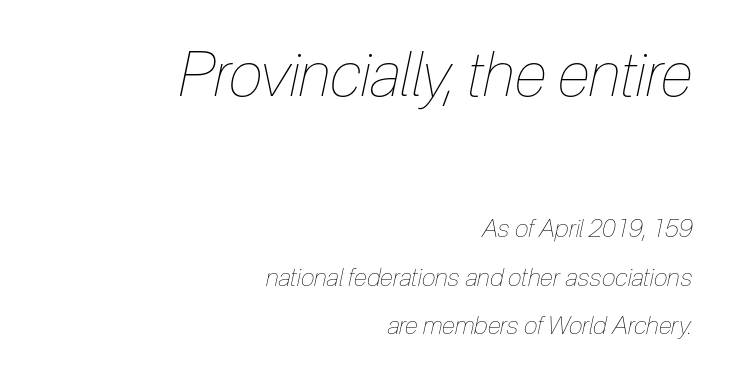
Does extra space separate the letters? No, they use regular spacing. This is oblique type, the kind used for emphasis or titles. The cut favours lightness, reaching ordinary text weight at its darkest. Note: larger setting up top, smaller setting below.
